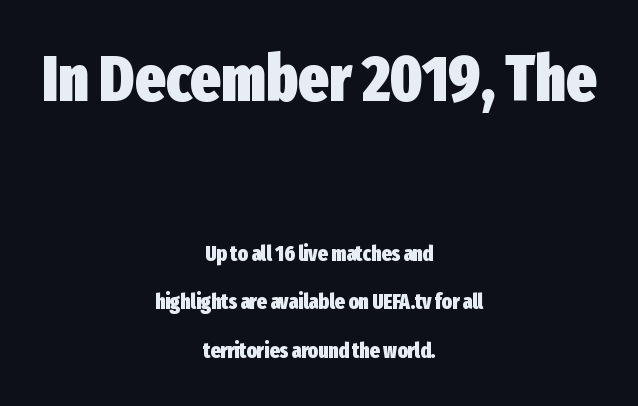
Q: Is the text bold? A: Yes.
Q: Is the text italic (slanted)? A: No, it is upright.
Q: Is the typeface a serif or a sans-serif typeface? A: Sans-serif.
Q: Is the text underlined? A: No.
Q: How is the paragraph aligned? A: Centered.
Q: Is the spacing between letters normal or unusually wide? A: Normal.
Q: Is the spacing between lines tight, normal or loose? A: Loose.
Q: Which block of text is set in a larger size, the first (top) or the second (bottom)? A: The first (top) one.
Q: Width (condensed, normal, or wide)? A: Condensed.
Q: Stroke contrast? A: Low.
Q: x-height? A: Medium.
Q: Monospaced? A: No.
